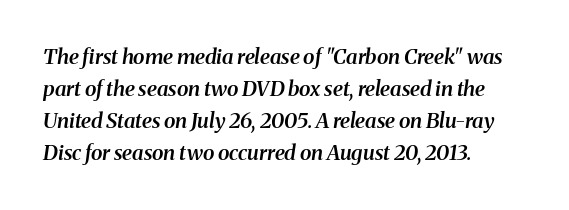
Vertically, the passage feels balanced, rows spaced as you'd expect. Would a proofreader flag this as italicized? Yes. Layout note: lines flush left. Bold? Not quite — semibold, heavier than regular but stopping short. The space beneath each line is pristine and unruled.
